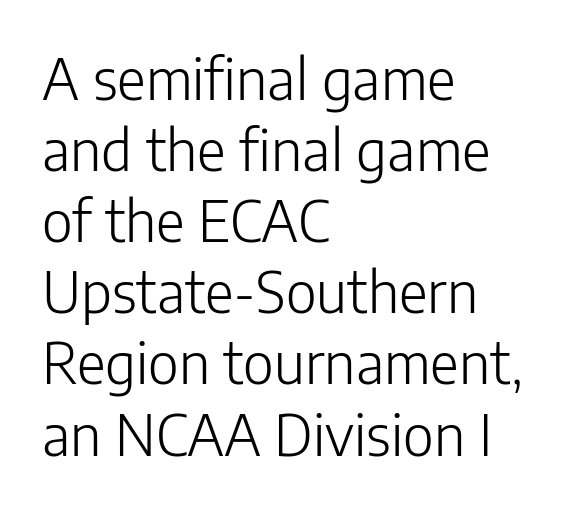
The image shows 56 px light sans-serif type, upright; set left-aligned, normal line spacing (1.27x), normal letter spacing, not underlined; low stroke contrast and a medium x-height.
